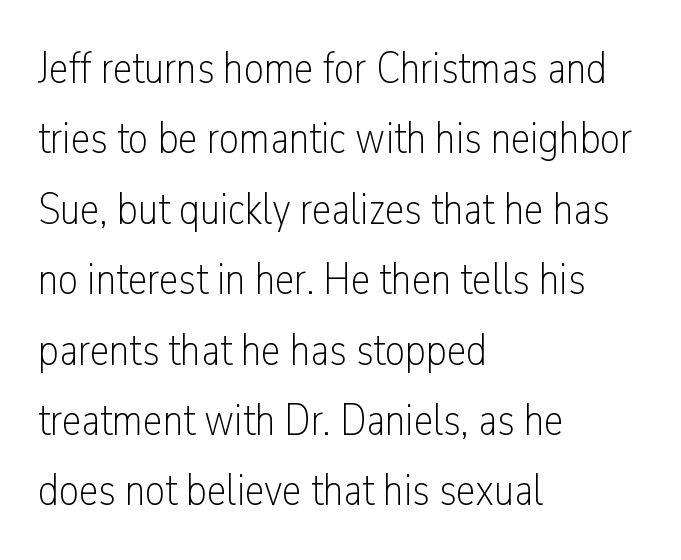
Q: Is the text bold? A: No.
Q: Is the text italic (slanted)? A: No, it is upright.
Q: Is the typeface a serif or a sans-serif typeface? A: Sans-serif.
Q: Is the text underlined? A: No.
Q: How is the paragraph aligned? A: Left-aligned.
Q: Is the spacing between letters normal or unusually wide? A: Normal.
Q: Is the spacing between lines tight, normal or loose? A: Normal.
Q: Width (condensed, normal, or wide)? A: Condensed.
Q: Stroke contrast? A: Low.
Q: x-height? A: Medium.
Q: Monospaced? A: No.
